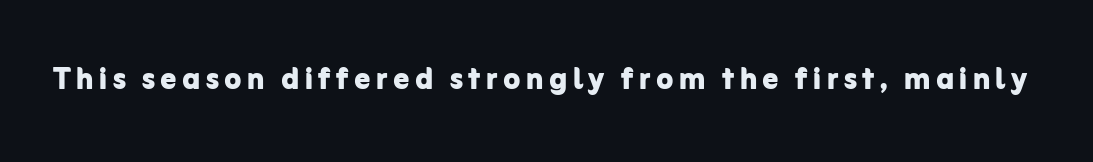
Q: Is the text bold? A: Yes.
Q: Is the text italic (slanted)? A: No, it is upright.
Q: Is the typeface a serif or a sans-serif typeface? A: Sans-serif.
Q: Is the text underlined? A: No.
Q: Width (condensed, normal, or wide)? A: Normal.
Q: Stroke contrast? A: Low.
Q: x-height? A: Medium.
Q: Monospaced? A: No.
